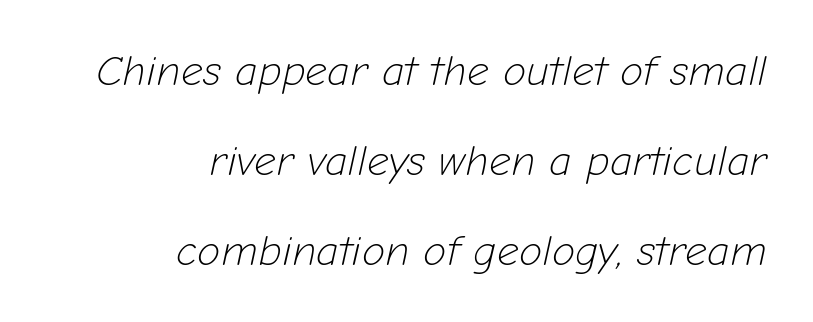
The image shows 43 px light type, italic (leaning right); set right-aligned, loose line spacing (2.09x), normal letter spacing, not underlined; low stroke contrast and a medium x-height.
